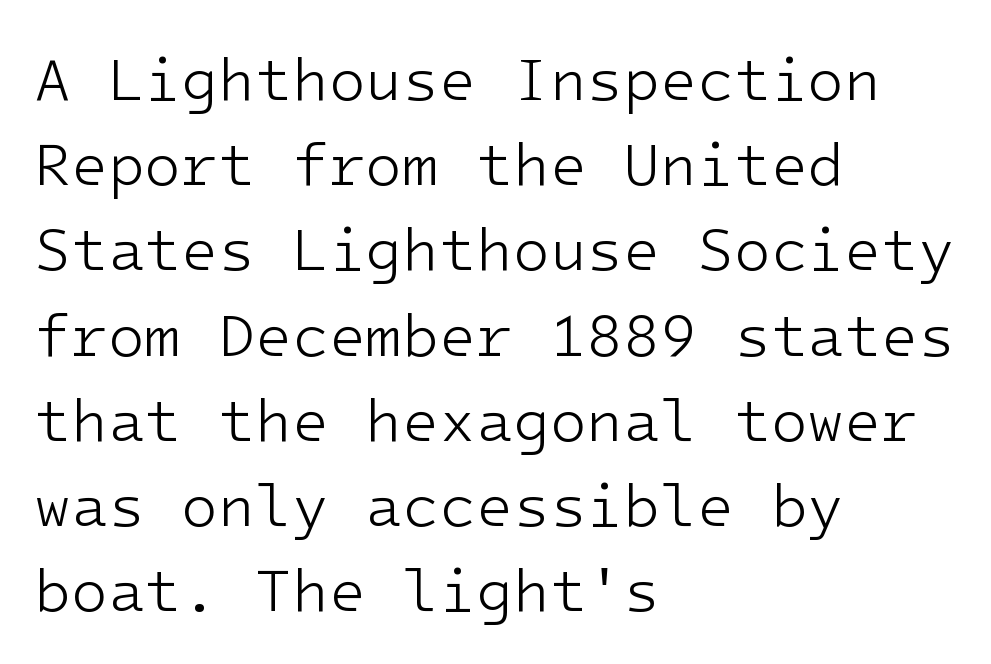
Q: Is the text bold? A: No.
Q: Is the text italic (slanted)? A: No, it is upright.
Q: Is the typeface a serif or a sans-serif typeface? A: Sans-serif.
Q: Is the text underlined? A: No.
Q: How is the paragraph aligned? A: Left-aligned.
Q: Is the spacing between letters normal or unusually wide? A: Normal.
Q: Is the spacing between lines tight, normal or loose? A: Normal.
Q: Width (condensed, normal, or wide)? A: Normal.
Q: Stroke contrast? A: Low.
Q: x-height? A: Medium.
